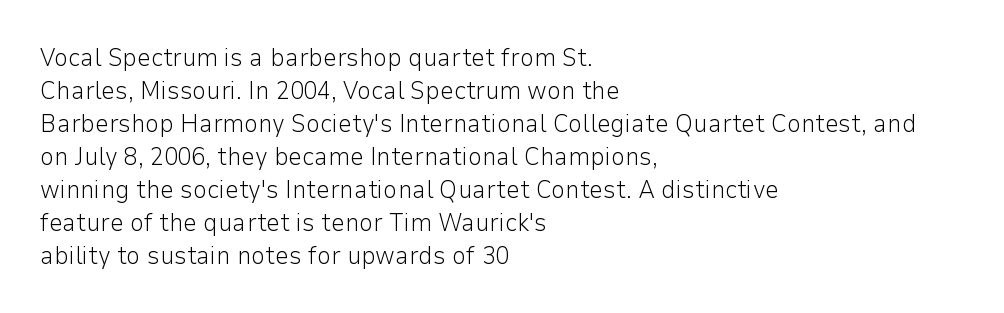
Q: Is the text bold? A: No.
Q: Is the text italic (slanted)? A: No, it is upright.
Q: Is the text underlined? A: No.
Q: How is the paragraph aligned? A: Left-aligned.
Q: Is the spacing between letters normal or unusually wide? A: Normal.
Q: Is the spacing between lines tight, normal or loose? A: Normal.
